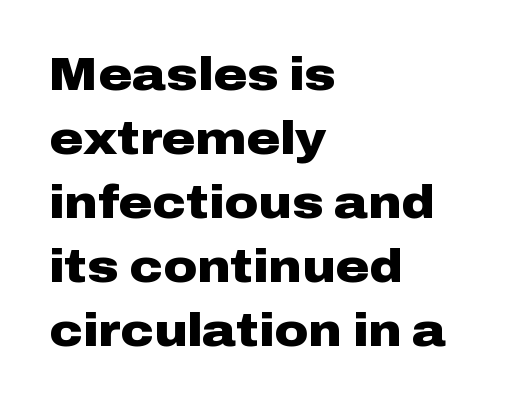
The image shows 46 px heavy, wide sans-serif type, upright; set left-aligned, normal line spacing (1.39x), normal letter spacing, not underlined; low stroke contrast and a medium x-height.
